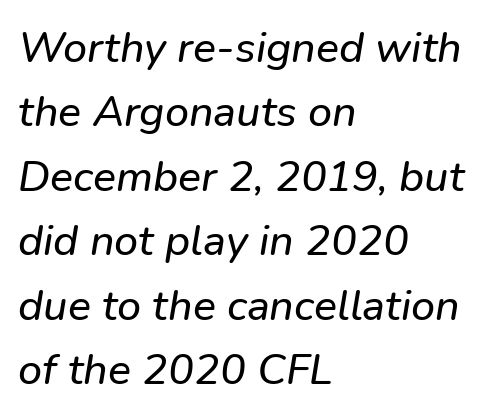
{"italic": "yes", "lean": "right", "slant_degrees": 9, "width": "normal", "stroke_contrast": "low", "x_height": "medium", "monospaced": "no", "underline": "no", "align": "left", "line_spacing": "normal", "line_spacing_ratio": 1.5, "letter_spacing": "normal", "letter_spacing_em": 0.0, "glyph_px": 43}
